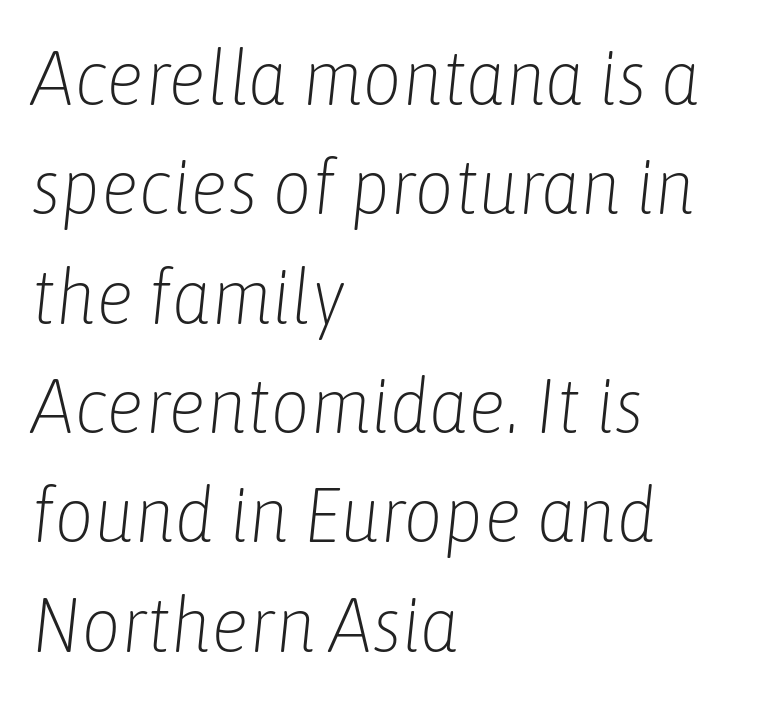
{"italic": "yes", "lean": "right", "slant_degrees": 6, "bold": "no", "weight": "light", "width": "condensed", "stroke_contrast": "low", "x_height": "medium", "monospaced": "no", "underline": "no", "align": "left", "line_spacing": "normal", "line_spacing_ratio": 1.42, "letter_spacing": "normal", "letter_spacing_em": 0.0, "glyph_px": 77}
